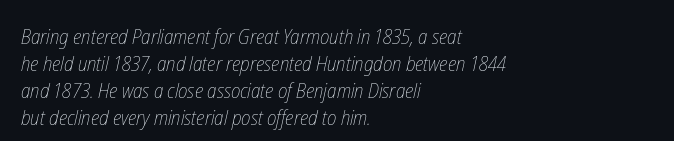
Q: Is the text bold? A: No.
Q: Is the text underlined? A: No.
Q: How is the paragraph aligned? A: Left-aligned.
Q: Is the spacing between letters normal or unusually wide? A: Normal.
Q: Is the spacing between lines tight, normal or loose? A: Normal.
